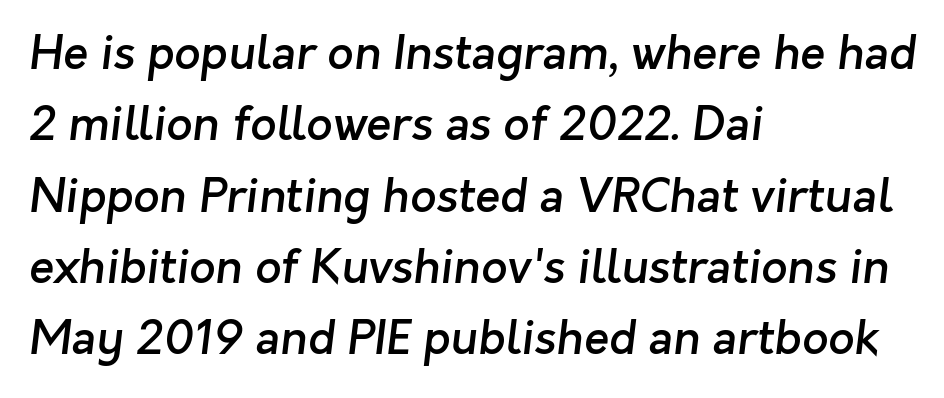
{"serif": "no", "bold": "semi", "weight": "semibold", "width": "normal", "stroke_contrast": "low", "x_height": "medium", "monospaced": "no", "underline": "no", "align": "left", "line_spacing": "normal", "line_spacing_ratio": 1.55, "letter_spacing": "normal", "letter_spacing_em": 0.0, "glyph_px": 46}
